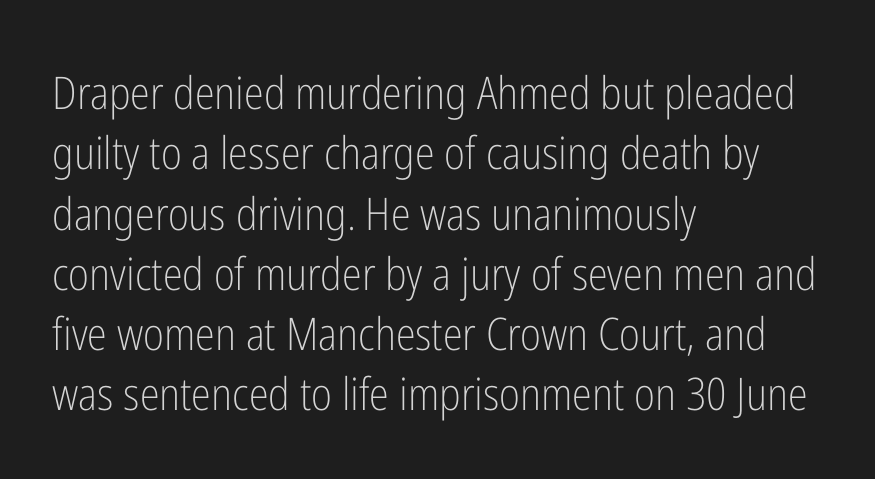
{"serif": "no", "italic": "no", "bold": "no", "weight": "light", "width": "condensed", "stroke_contrast": "low", "x_height": "medium", "monospaced": "no", "underline": "no", "align": "left", "line_spacing": "normal", "line_spacing_ratio": 1.34, "letter_spacing": "normal", "letter_spacing_em": 0.0, "glyph_px": 45}
